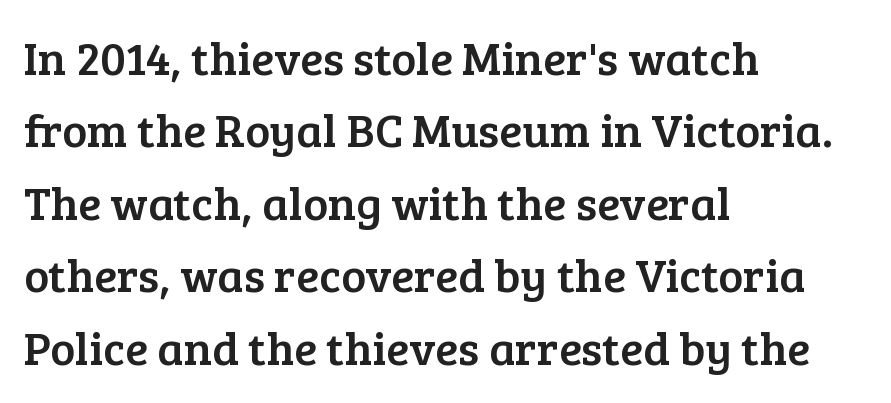
Q: Is the text italic (slanted)? A: No, it is upright.
Q: Is the typeface a serif or a sans-serif typeface? A: Serif.
Q: Is the text underlined? A: No.
Q: How is the paragraph aligned? A: Left-aligned.
Q: Is the spacing between letters normal or unusually wide? A: Normal.
Q: Is the spacing between lines tight, normal or loose? A: Normal.
Q: Width (condensed, normal, or wide)? A: Normal.
Q: Stroke contrast? A: Low.
Q: x-height? A: Medium.
Q: Monospaced? A: No.
